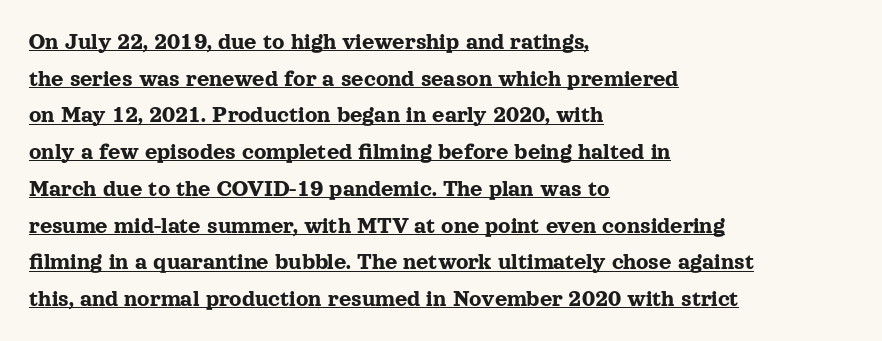
{"italic": "no", "underline": "yes", "align": "left", "line_spacing": "normal", "line_spacing_ratio": 1.53, "letter_spacing": "normal", "letter_spacing_em": 0.0, "glyph_px": 24}
